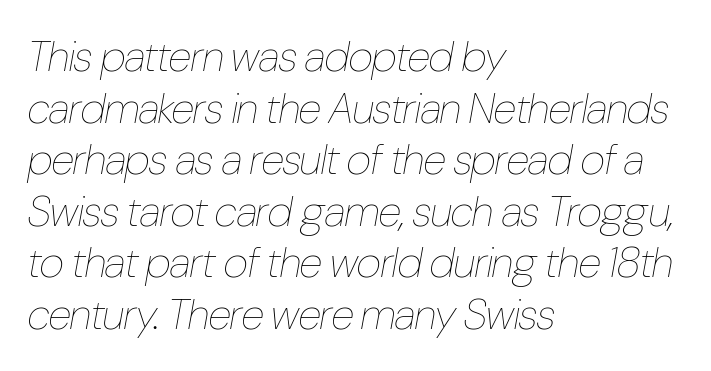
{"italic": "yes", "lean": "right", "slant_degrees": 10, "bold": "no", "weight": "thin", "width": "condensed", "stroke_contrast": "low", "x_height": "medium", "monospaced": "no", "underline": "no", "align": "left", "line_spacing_ratio": 1.2, "letter_spacing": "normal", "letter_spacing_em": 0.0, "glyph_px": 43}
